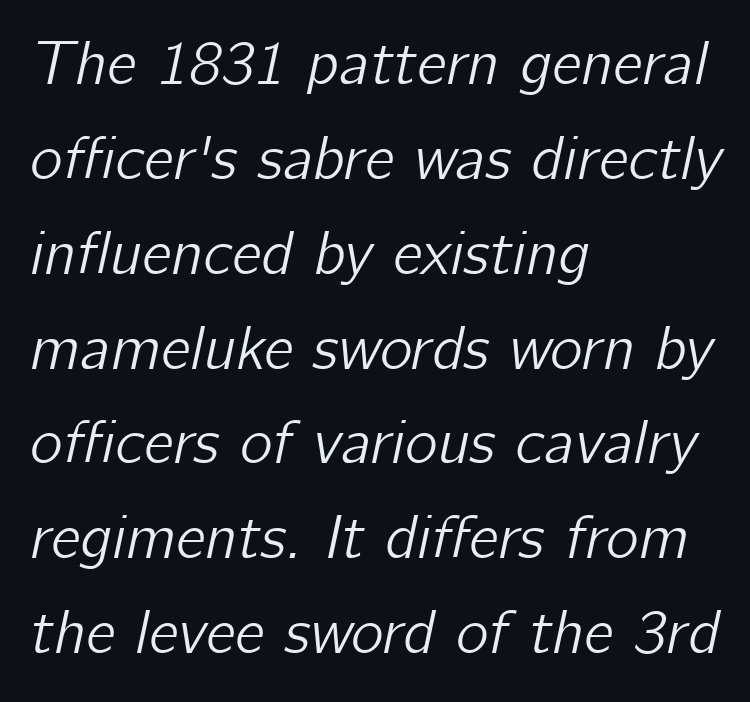
Evenly set lines give the paragraph a standard silhouette. Notice how the passage keeps a crisp vertical edge on the left only. Nobody drew a line under any word here. These lines are rendered in a variable-pitch font. The typography opts for an oblique posture over an upright one. Default kerning and tracking; the words read as compact shapes.
